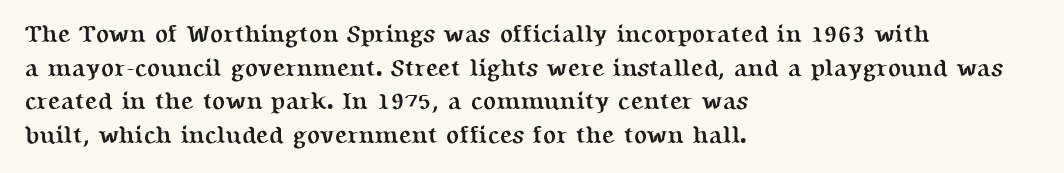
{"italic": "no", "bold": "yes", "underline": "no", "align": "left", "line_spacing": "normal", "line_spacing_ratio": 1.4, "letter_spacing": "normal", "letter_spacing_em": 0.0, "glyph_px": 24}
